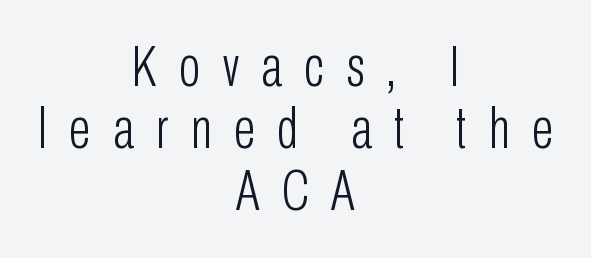
{"serif": "no", "italic": "no", "bold": "no", "weight": "light", "width": "condensed", "stroke_contrast": "low", "x_height": "medium", "monospaced": "no", "underline": "no", "align": "center", "line_spacing": "tight", "line_spacing_ratio": 1.09, "letter_spacing": "wide", "letter_spacing_em": 0.39, "glyph_px": 57}
